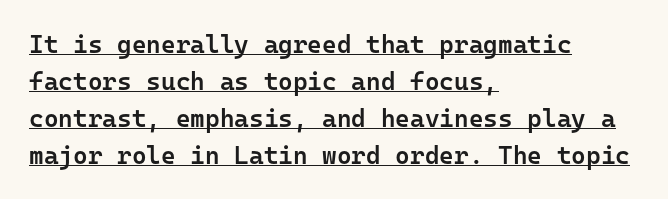
{"italic": "no", "bold": "semi", "underline": "yes", "align": "left", "line_spacing": "normal", "line_spacing_ratio": 1.48, "letter_spacing": "normal", "letter_spacing_em": 0.0, "glyph_px": 25}
